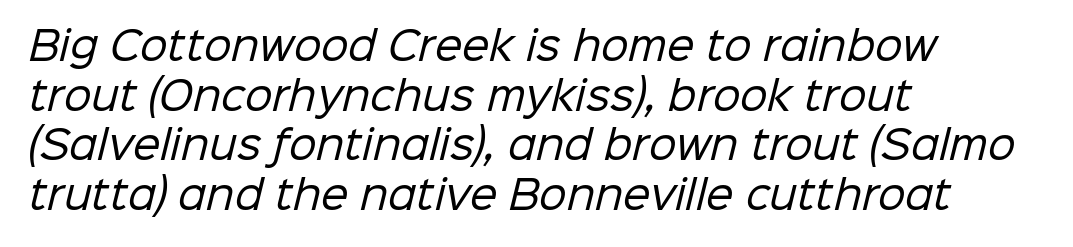
Q: Is the text bold? A: No.
Q: Is the typeface a serif or a sans-serif typeface? A: Sans-serif.
Q: Is the text underlined? A: No.
Q: How is the paragraph aligned? A: Left-aligned.
Q: Is the spacing between letters normal or unusually wide? A: Normal.
Q: Is the spacing between lines tight, normal or loose? A: Normal.
Q: Width (condensed, normal, or wide)? A: Normal.
Q: Stroke contrast? A: Low.
Q: x-height? A: Medium.
Q: Monospaced? A: No.
